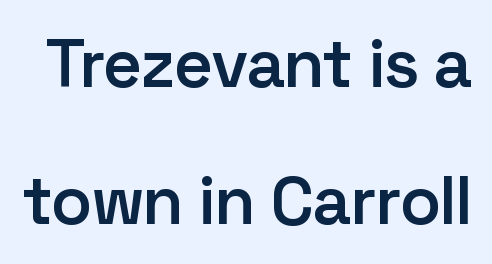
Observe the ordinary spacing: letters are neighbours, not strangers. Each glyph is drawn with semibold strokes, heavier than normal yet not fully bold. If you drew a line through each stem, it would be perfectly vertical. The foot of each line stays bare and open. Observe the absence of serifs on each vertical stroke in this sample.
